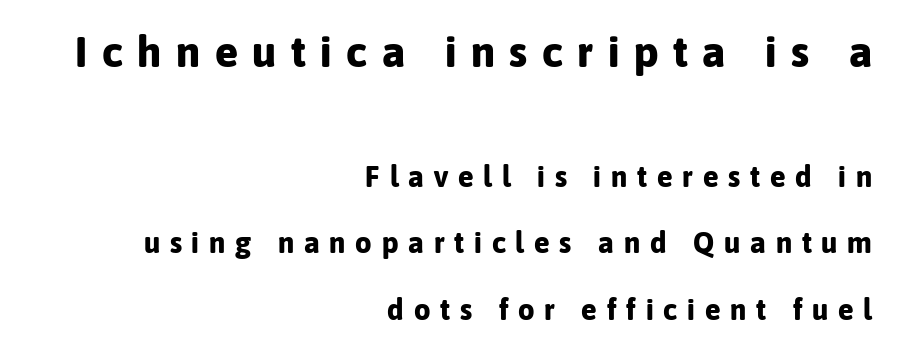
A great deal of white space separates one row of letters from the next. If you drew a ruler down the right edge, every line would touch it. Examine the stroke ends and you'll find no serifs. Is the lower block the larger one? No — the upper block carries the bigger type. Looks like regular typesetting: each glyph gets only the width it needs.
